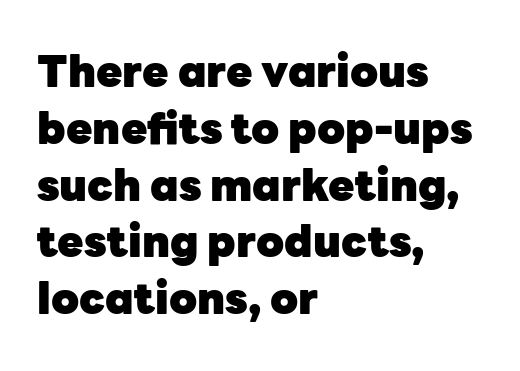
Q: Is the text bold? A: Yes.
Q: Is the text italic (slanted)? A: No, it is upright.
Q: Is the typeface a serif or a sans-serif typeface? A: Sans-serif.
Q: Is the text underlined? A: No.
Q: How is the paragraph aligned? A: Left-aligned.
Q: Is the spacing between letters normal or unusually wide? A: Normal.
Q: Is the spacing between lines tight, normal or loose? A: Normal.
Q: Width (condensed, normal, or wide)? A: Normal.
Q: Stroke contrast? A: Low.
Q: x-height? A: Medium.
Q: Monospaced? A: No.
